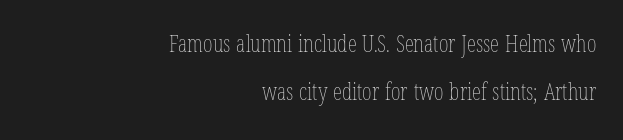
The image shows 23 px text type, upright; set right-aligned, loose line spacing (2.1x), normal letter spacing, not underlined.
